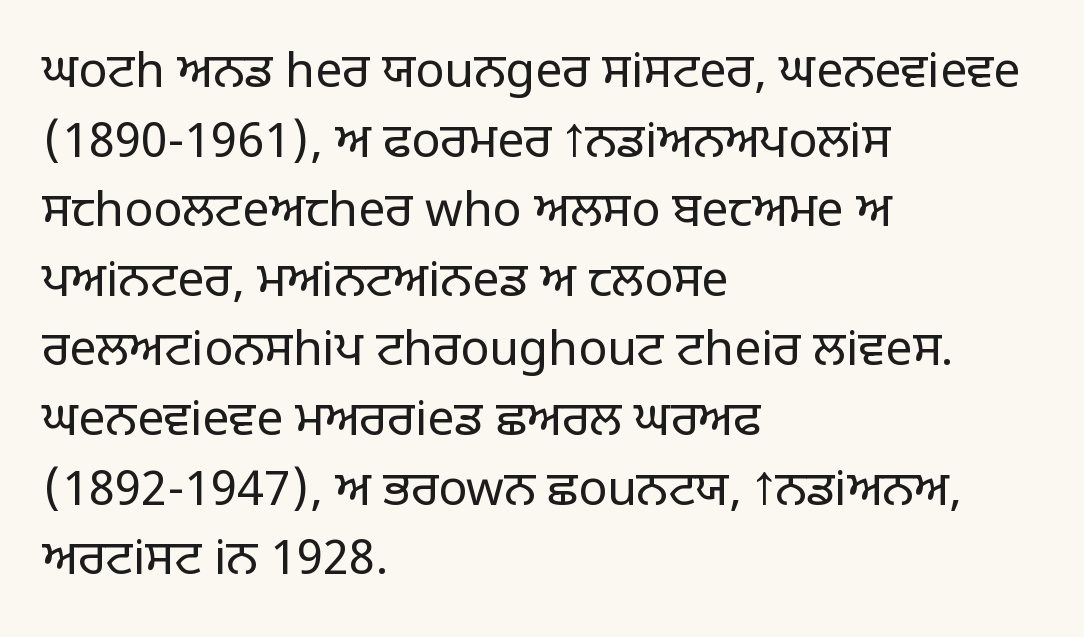
{"serif": "no", "italic": "no", "bold": "no", "weight": "light", "width": "normal", "stroke_contrast": "low", "x_height": "large", "monospaced": "no", "underline": "no", "align": "left", "line_spacing": "normal", "line_spacing_ratio": 1.45, "letter_spacing": "normal", "letter_spacing_em": 0.0, "glyph_px": 48}
